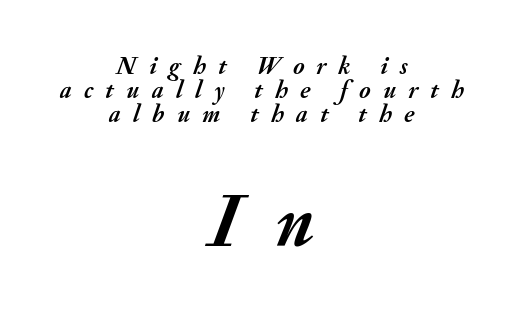
{"italic": "yes", "lean": "right", "slant_degrees": 20, "bold": "yes", "weight": "semibold", "width": "normal", "stroke_contrast": "medium", "x_height": "small", "monospaced": "no", "underline": "no", "align": "center", "line_spacing": "tight", "line_spacing_ratio": 0.96, "letter_spacing": "wide", "letter_spacing_em": 0.49, "larger_block": "second", "size_ratio": 3.04, "glyph_px": 76}
